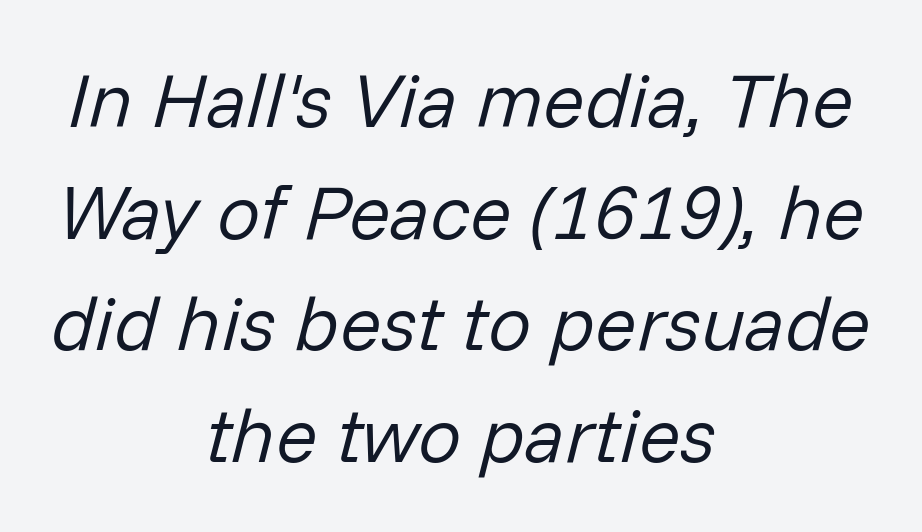
{"italic": "yes", "lean": "right", "slant_degrees": 14, "bold": "no", "weight": "regular", "width": "normal", "stroke_contrast": "low", "x_height": "medium", "monospaced": "no", "underline": "no", "align": "center", "line_spacing": "normal", "line_spacing_ratio": 1.45, "letter_spacing": "normal", "letter_spacing_em": 0.0, "glyph_px": 77}
